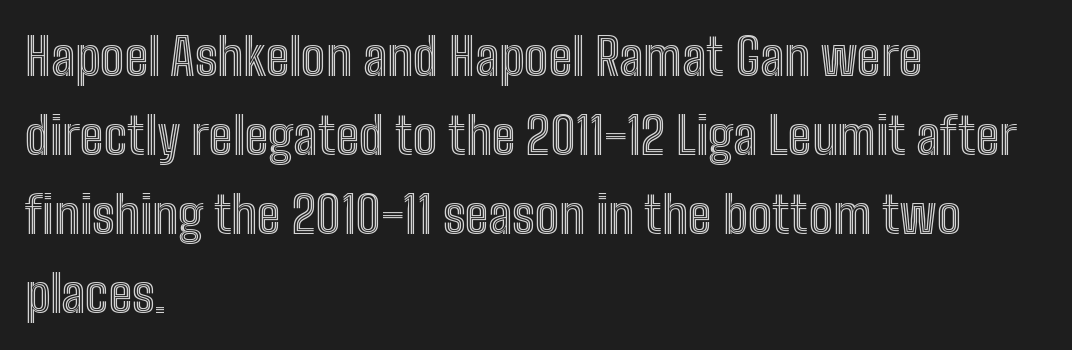
The image shows 51 px condensed type, upright; set left-aligned, normal line spacing (1.55x), normal letter spacing, not underlined; a medium x-height.
